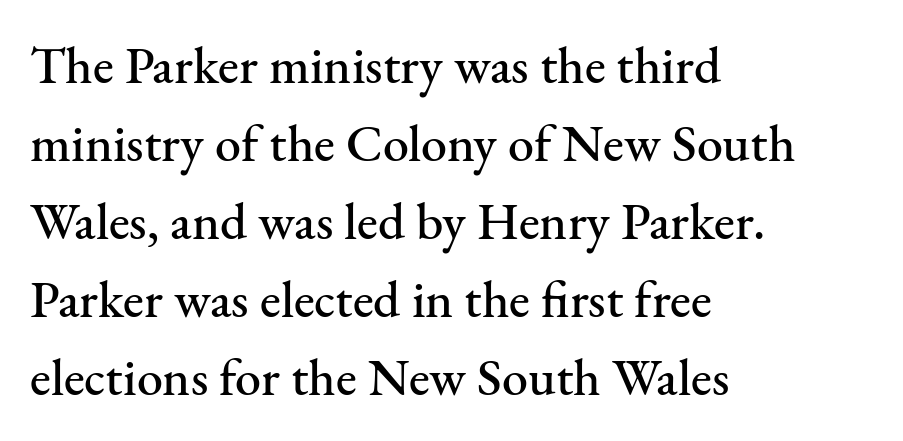
The image shows 52 px serif type, upright; set left-aligned, normal line spacing (1.5x), normal letter spacing, not underlined; medium stroke contrast and a small x-height.
